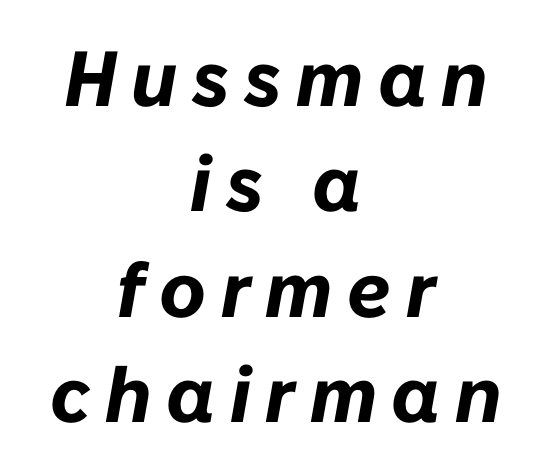
Q: Is the text bold? A: Yes.
Q: Is the text italic (slanted)? A: Yes, it leans right by about 10 degrees.
Q: Is the text underlined? A: No.
Q: How is the paragraph aligned? A: Centered.
Q: Is the spacing between lines tight, normal or loose? A: Normal.
Q: Width (condensed, normal, or wide)? A: Normal.
Q: Stroke contrast? A: Low.
Q: x-height? A: Medium.
Q: Monospaced? A: No.
